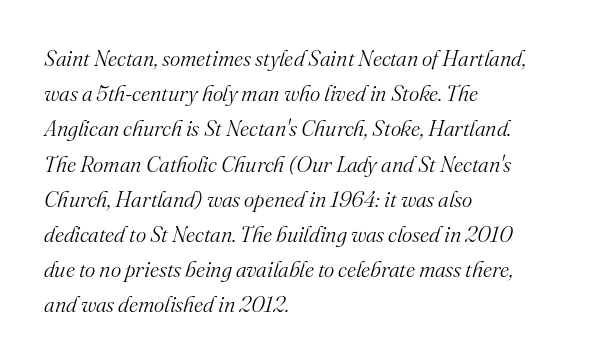
Q: Is the text bold? A: No.
Q: Is the text italic (slanted)? A: Yes, it leans right by about 16 degrees.
Q: Is the text underlined? A: No.
Q: How is the paragraph aligned? A: Left-aligned.
Q: Is the spacing between letters normal or unusually wide? A: Normal.
Q: Is the spacing between lines tight, normal or loose? A: Normal.
